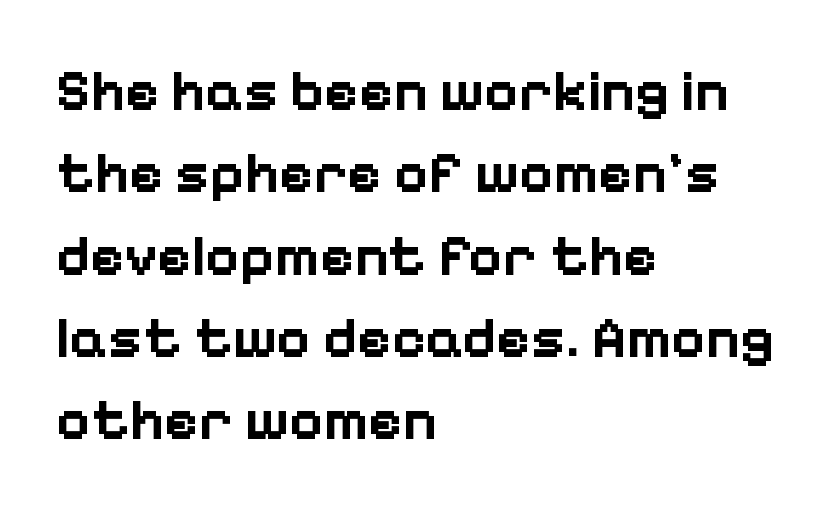
I'd call this a sans setting — the letters go barefoot. Characters follow at the spacing the type designer built in. I'd describe the lettering as bold — thick and assertive. Every row of glyphs begins at an identical x-position on the left.
